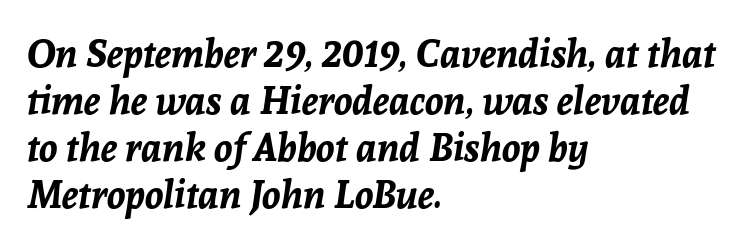
Q: Is the text bold? A: Yes.
Q: Is the text italic (slanted)? A: Yes, it leans right by about 8 degrees.
Q: Is the text underlined? A: No.
Q: How is the paragraph aligned? A: Left-aligned.
Q: Is the spacing between letters normal or unusually wide? A: Normal.
Q: Width (condensed, normal, or wide)? A: Normal.
Q: Stroke contrast? A: Low.
Q: x-height? A: Medium.
Q: Monospaced? A: No.
